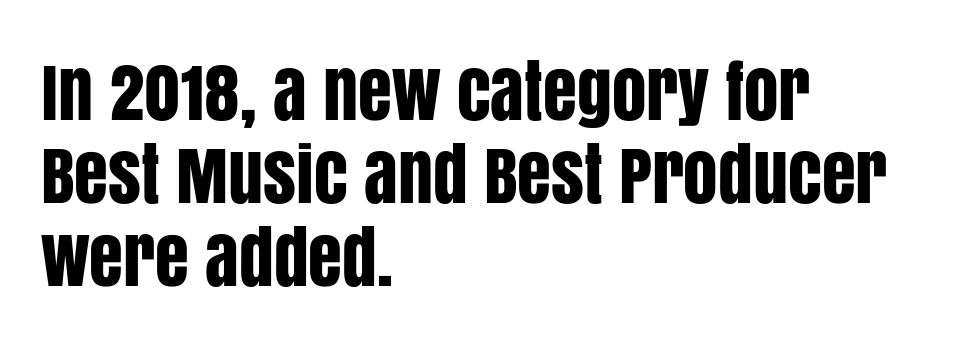
Q: Is the text italic (slanted)? A: No, it is upright.
Q: Is the typeface a serif or a sans-serif typeface? A: Sans-serif.
Q: Is the text underlined? A: No.
Q: How is the paragraph aligned? A: Left-aligned.
Q: Is the spacing between letters normal or unusually wide? A: Normal.
Q: Width (condensed, normal, or wide)? A: Condensed.
Q: Stroke contrast? A: Low.
Q: x-height? A: Large.
Q: Monospaced? A: No.
